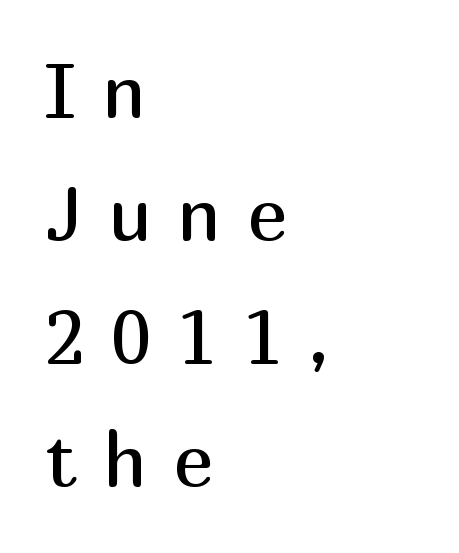
Q: Is the text bold? A: No.
Q: Is the text italic (slanted)? A: No, it is upright.
Q: Is the typeface a serif or a sans-serif typeface? A: Sans-serif.
Q: Is the text underlined? A: No.
Q: How is the paragraph aligned? A: Left-aligned.
Q: Is the spacing between letters normal or unusually wide? A: Unusually wide.
Q: Is the spacing between lines tight, normal or loose? A: Normal.
Q: Width (condensed, normal, or wide)? A: Normal.
Q: Stroke contrast? A: Medium.
Q: x-height? A: Medium.
Q: Monospaced? A: No.
